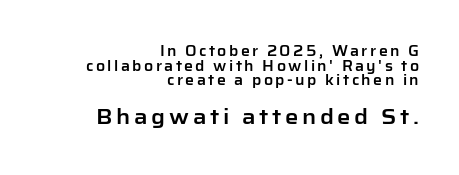
Short and long lines alike share a common ending point at right. The lettering stays uniformly vertical, giving the passage a roman look. This block would grow much taller if given ordinary leading; it's compressed now. Reading top to bottom, the characters get bigger at the block break.
